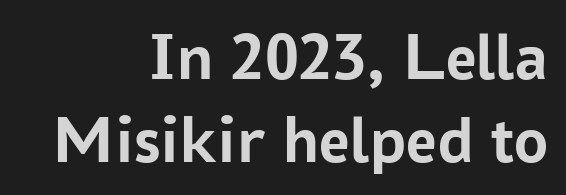
Q: Is the text bold? A: Yes.
Q: Is the text italic (slanted)? A: No, it is upright.
Q: Is the typeface a serif or a sans-serif typeface? A: Sans-serif.
Q: Is the text underlined? A: No.
Q: How is the paragraph aligned? A: Right-aligned.
Q: Is the spacing between letters normal or unusually wide? A: Normal.
Q: Width (condensed, normal, or wide)? A: Normal.
Q: Stroke contrast? A: Low.
Q: x-height? A: Medium.
Q: Monospaced? A: No.
